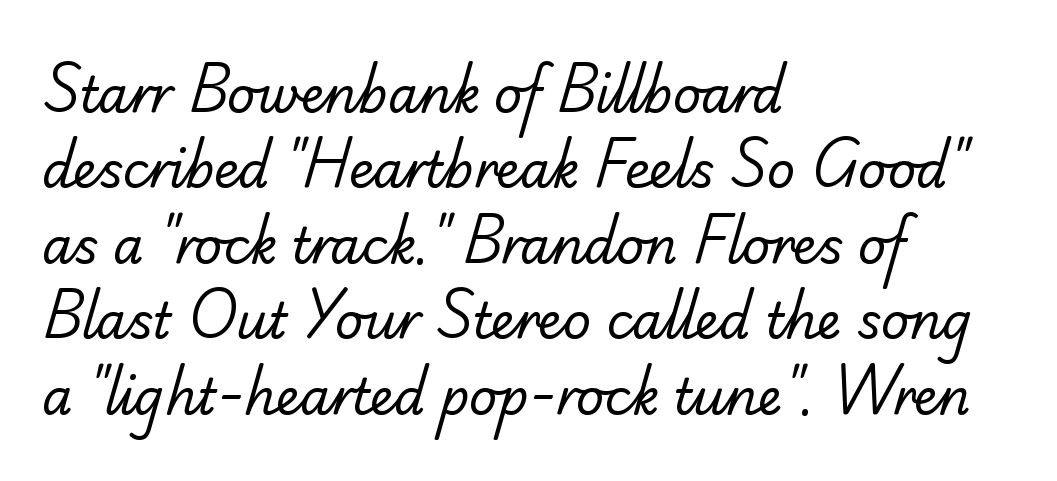
Q: Is the text bold? A: No.
Q: Is the typeface a serif or a sans-serif typeface? A: Sans-serif.
Q: Is the text underlined? A: No.
Q: How is the paragraph aligned? A: Left-aligned.
Q: Is the spacing between letters normal or unusually wide? A: Normal.
Q: Is the spacing between lines tight, normal or loose? A: Normal.
Q: Width (condensed, normal, or wide)? A: Normal.
Q: Stroke contrast? A: Low.
Q: x-height? A: Small.
Q: Monospaced? A: No.
